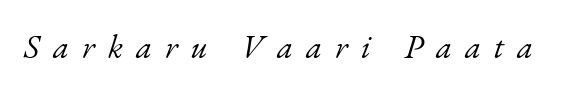
The image shows 33 px light serif type, italic (leaning right); set unusually wide letter spacing (+0.4 em), not underlined; low stroke contrast and a small x-height.
